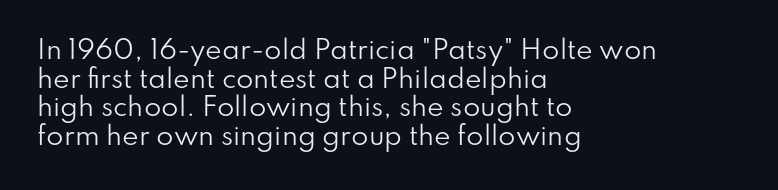
The image shows 25 px text type, upright; set left-aligned, tight line spacing (1.15x), normal letter spacing, not underlined.
